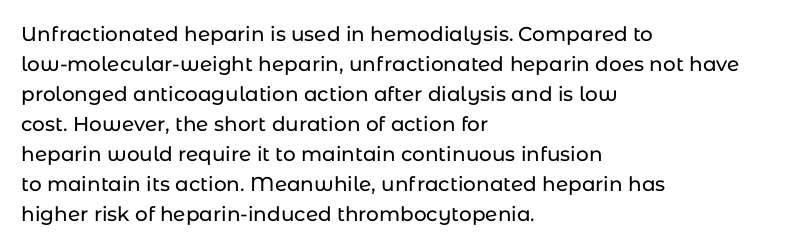
Q: Is the text italic (slanted)? A: No, it is upright.
Q: Is the text underlined? A: No.
Q: How is the paragraph aligned? A: Left-aligned.
Q: Is the spacing between letters normal or unusually wide? A: Normal.
Q: Is the spacing between lines tight, normal or loose? A: Normal.
